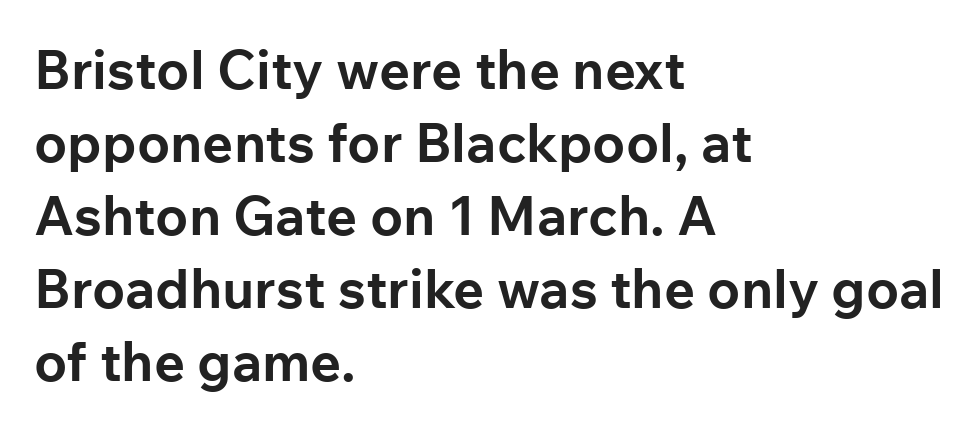
Each letter keeps its own natural width here, so spacing adapts to shape. Italic: no, the glyphs are upright roman. Spacing between characters is what you'd get straight out of the box. Notice how descenders clear the ascenders below comfortably — that's standard leading. Type without underlining.
